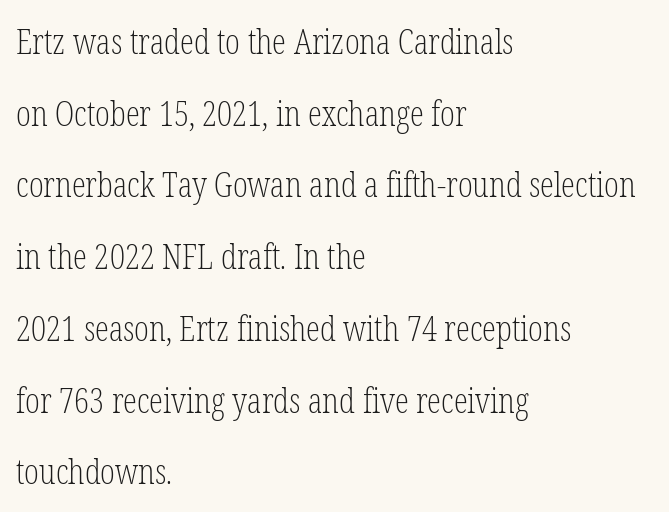
Q: Is the text bold? A: No.
Q: Is the text italic (slanted)? A: No, it is upright.
Q: Is the typeface a serif or a sans-serif typeface? A: Serif.
Q: Is the text underlined? A: No.
Q: How is the paragraph aligned? A: Left-aligned.
Q: Is the spacing between letters normal or unusually wide? A: Normal.
Q: Is the spacing between lines tight, normal or loose? A: Loose.
Q: Width (condensed, normal, or wide)? A: Condensed.
Q: Stroke contrast? A: Low.
Q: x-height? A: Medium.
Q: Monospaced? A: No.
